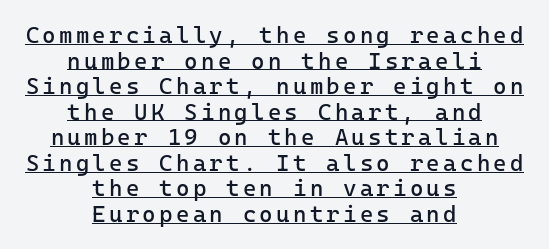
Quick note: not italic, upright. The text block is weighted toward neither margin, spreading evenly from the middle. The weight would be labelled regular, book, light, or lighter still. One glance says dense: line gaps are narrower than usual. A rule runs beneath these lines of type.
